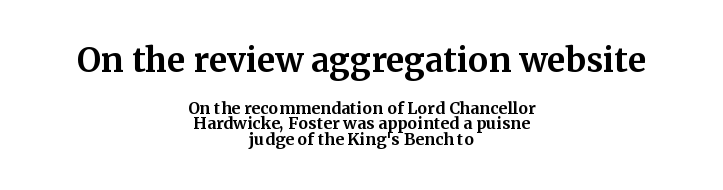
Short and long lines alike share a common midpoint. The designer went with a serif here, giving each stem small feet. Line spacing here is tight. Designer's note — italics off, roman on. Check the space under the baseline: it is left empty.
